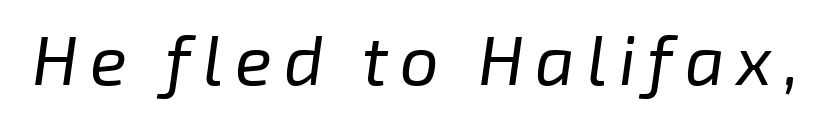
{"italic": "yes", "lean": "right", "slant_degrees": 8, "bold": "no", "weight": "regular", "width": "normal", "stroke_contrast": "low", "x_height": "medium", "monospaced": "no", "underline": "no", "glyph_px": 69}
